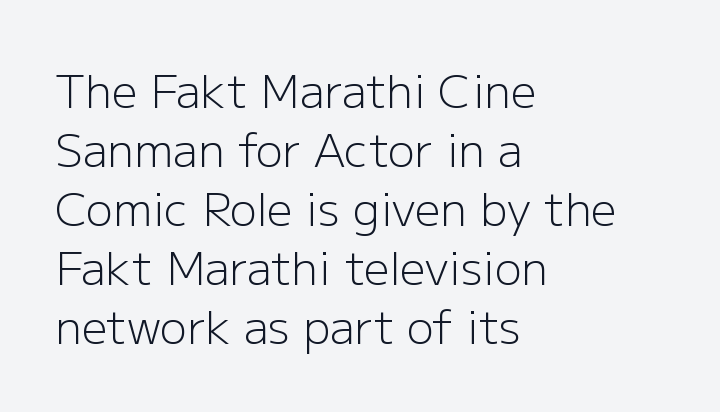
The image shows 45 px light sans-serif type, upright; set left-aligned, normal line spacing (1.31x), normal letter spacing, not underlined; low stroke contrast and a medium x-height.
